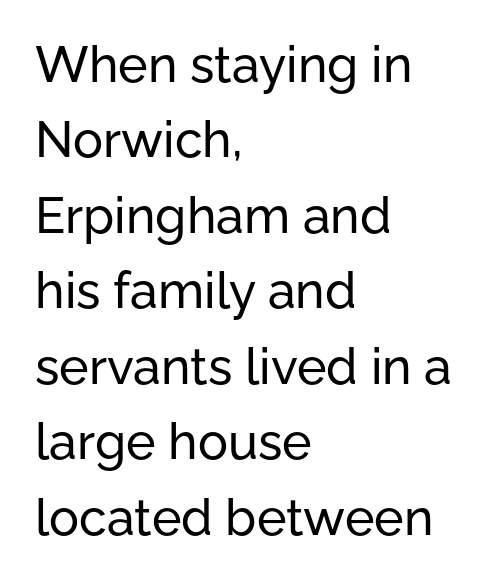
{"serif": "no", "italic": "no", "width": "normal", "stroke_contrast": "low", "x_height": "medium", "monospaced": "no", "underline": "no", "align": "left", "line_spacing": "normal", "line_spacing_ratio": 1.51, "letter_spacing": "normal", "letter_spacing_em": 0.0, "glyph_px": 50}
